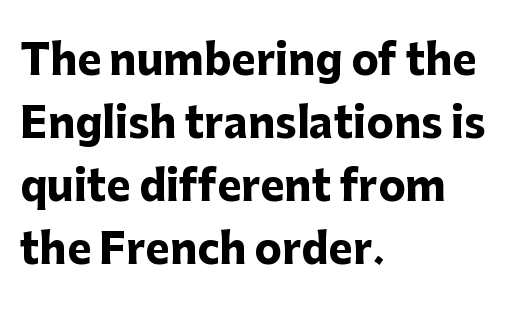
The image shows 41 px heavy sans-serif type, upright; set left-aligned, normal line spacing (1.54x), normal letter spacing, not underlined; low stroke contrast and a medium x-height.
